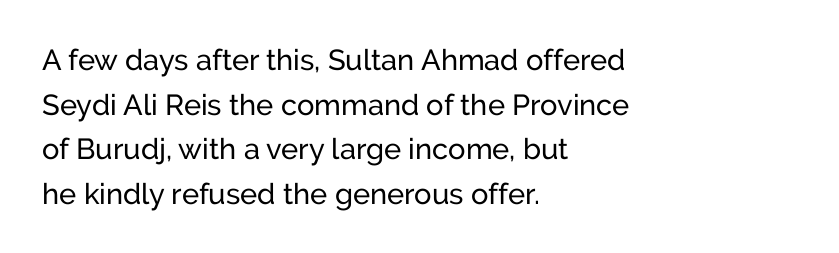
You could not count columns in this text — the font is proportionally spaced. The space directly below the letters is spotless. Compared with a centered layout, this one pins lines to the left instead. The font family rendered here belongs to the sans-serif group.
